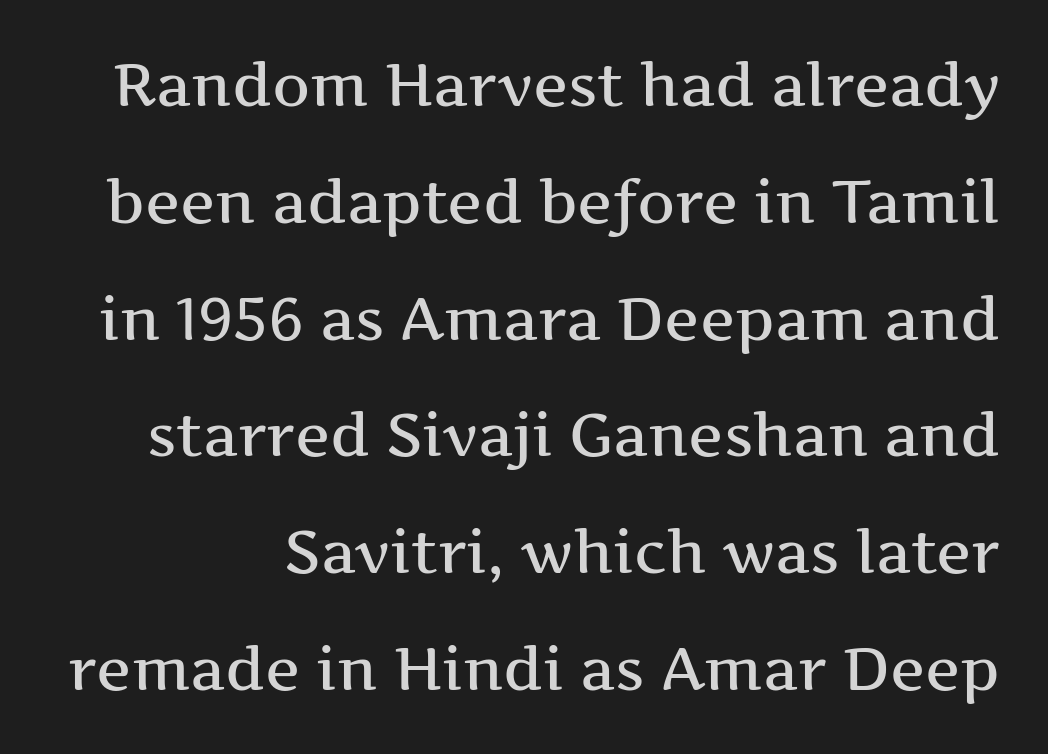
{"serif": "yes", "italic": "no", "width": "wide", "stroke_contrast": "medium", "x_height": "medium", "monospaced": "no", "underline": "no", "line_spacing": "loose", "line_spacing_ratio": 1.98, "letter_spacing": "normal", "letter_spacing_em": 0.0, "glyph_px": 59}
